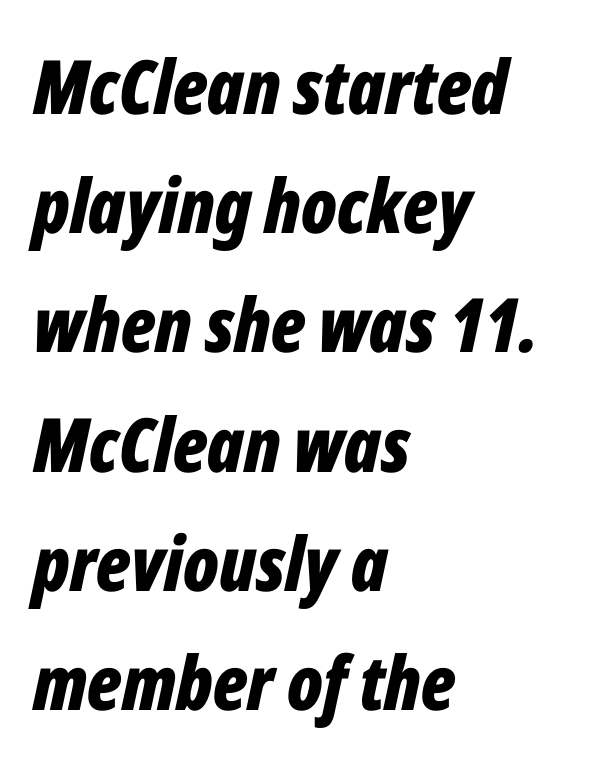
{"italic": "yes", "lean": "right", "slant_degrees": 12, "bold": "yes", "weight": "bold", "width": "condensed", "stroke_contrast": "low", "x_height": "medium", "monospaced": "no", "underline": "no", "align": "left", "line_spacing": "normal", "line_spacing_ratio": 1.59, "letter_spacing": "normal", "letter_spacing_em": 0.0, "glyph_px": 75}
